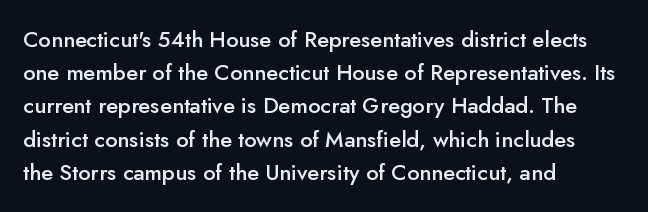
The image shows 22 px text type, upright; set left-aligned, normal line spacing (1.51x), normal letter spacing, not underlined.
